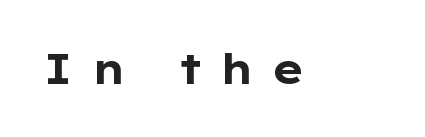
Rendered with straight, roman letterforms. Here the designer chose a conventional face with non-uniform glyph widths. Does the type have serifs? No, each stem ends abruptly. The tracking reads as deliberately expanded to a designer's eye.
